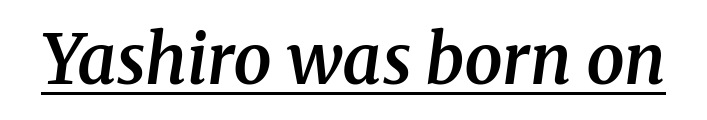
Q: Is the text bold? A: Semi-bold.
Q: Is the text italic (slanted)? A: Yes, it leans right by about 8 degrees.
Q: Is the typeface a serif or a sans-serif typeface? A: Serif.
Q: Is the text underlined? A: Yes.
Q: Is the spacing between letters normal or unusually wide? A: Normal.
Q: Width (condensed, normal, or wide)? A: Normal.
Q: Stroke contrast? A: Medium.
Q: x-height? A: Medium.
Q: Monospaced? A: No.
